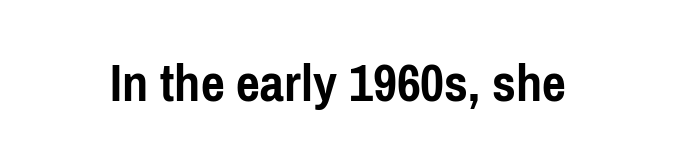
Proportional: the letters do not fall into vertical columns. Nothing unusual about the tracking: characters are spaced as the font intends. No italicization has been applied; the sample stays upright. Unlike a traditional serif, this face leaves its strokes unadorned. The passage shown is emphatically bold. Honestly, there is no underline to notice here at all.
